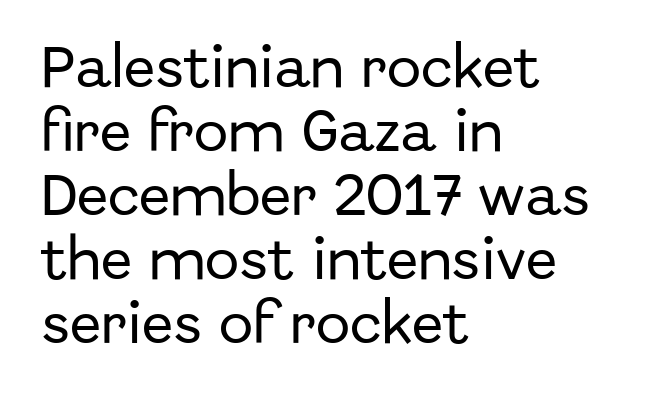
Nothing unusual about the tracking: characters are spaced as the font intends. Quick note: underline off. Reading down the column, the eye jumps a familiar distance to each next line. The typesetter chose a ragged-right arrangement here. Is this a fixed-width face? No — the glyphs have proportional, varying widths. Rendered with straight, roman letterforms.
